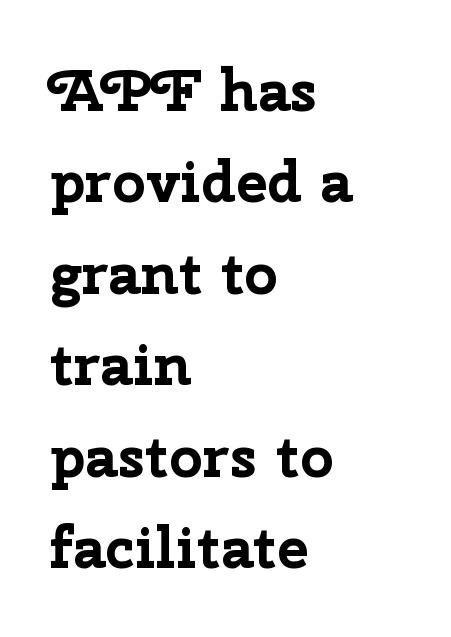
{"serif": "no", "italic": "no", "bold": "yes", "weight": "bold", "width": "normal", "stroke_contrast": "low", "x_height": "medium", "monospaced": "no", "underline": "no", "align": "left", "line_spacing": "normal", "line_spacing_ratio": 1.55, "letter_spacing": "normal", "letter_spacing_em": 0.0, "glyph_px": 59}
